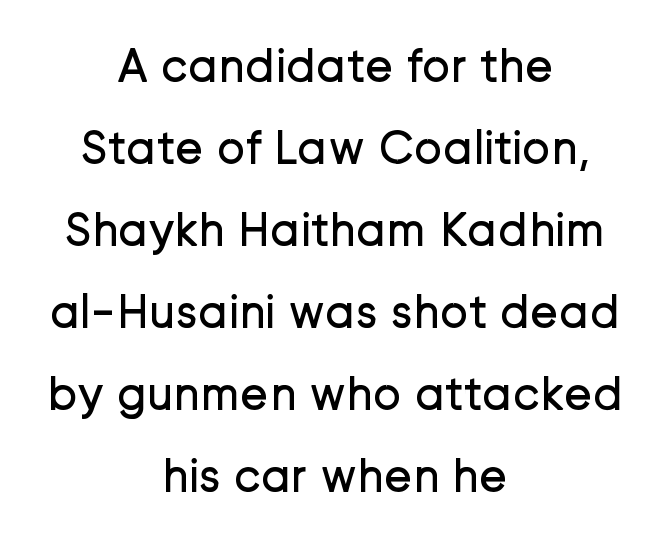
{"serif": "no", "italic": "no", "bold": "no", "weight": "regular", "width": "normal", "stroke_contrast": "low", "x_height": "medium", "monospaced": "no", "underline": "no", "align": "center", "line_spacing_ratio": 1.71, "letter_spacing": "normal", "letter_spacing_em": 0.0, "glyph_px": 48}
